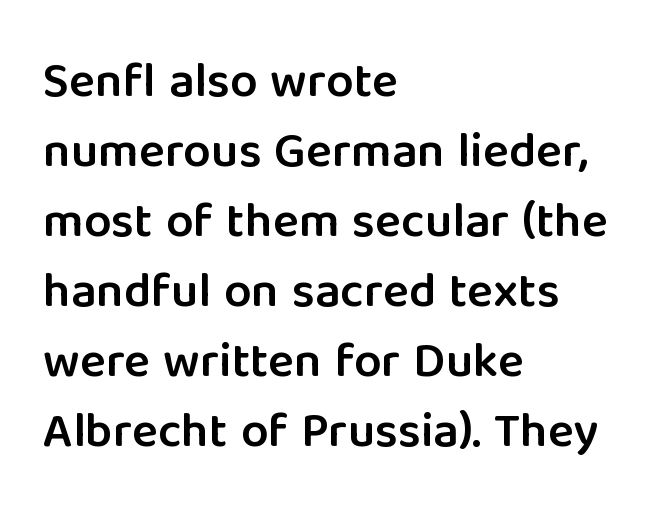
The face used here is rendered with its standard letterfit. Does the type have serifs? No, each stem ends abruptly. Each glyph is drawn with semibold strokes, heavier than normal yet not fully bold. The typography opts for an upright posture over an oblique one. The setting favours the left margin, as ordinary paragraphs usually do.
